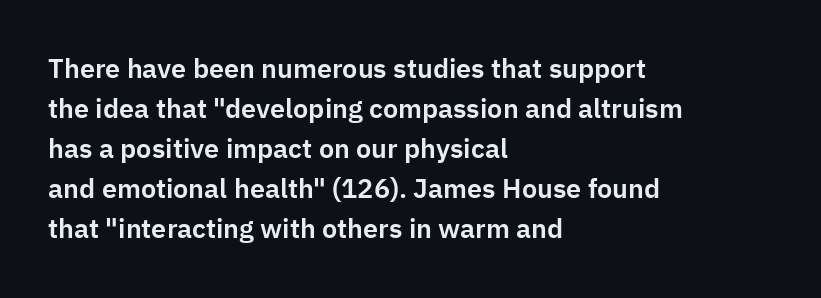
Q: Is the text italic (slanted)? A: No, it is upright.
Q: Is the text underlined? A: No.
Q: How is the paragraph aligned? A: Left-aligned.
Q: Is the spacing between letters normal or unusually wide? A: Normal.
Q: Is the spacing between lines tight, normal or loose? A: Normal.
